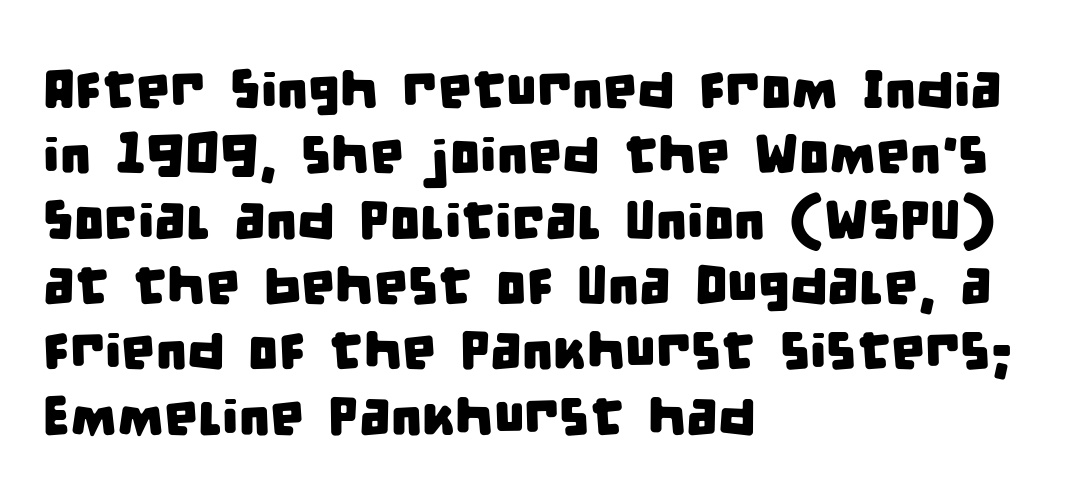
Q: Is the typeface a serif or a sans-serif typeface? A: Sans-serif.
Q: Is the text underlined? A: No.
Q: How is the paragraph aligned? A: Left-aligned.
Q: Is the spacing between letters normal or unusually wide? A: Normal.
Q: Width (condensed, normal, or wide)? A: Condensed.
Q: Stroke contrast? A: Low.
Q: x-height? A: Large.
Q: Monospaced? A: No.
